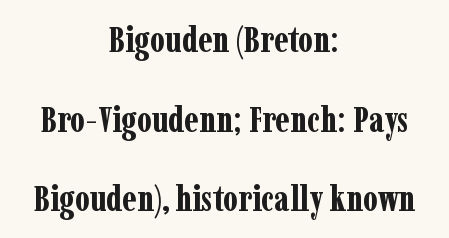
Q: Is the text bold? A: Yes.
Q: Is the text italic (slanted)? A: No, it is upright.
Q: Is the typeface a serif or a sans-serif typeface? A: Serif.
Q: Is the text underlined? A: No.
Q: How is the paragraph aligned? A: Centered.
Q: Is the spacing between letters normal or unusually wide? A: Normal.
Q: Is the spacing between lines tight, normal or loose? A: Loose.
Q: Width (condensed, normal, or wide)? A: Condensed.
Q: Stroke contrast? A: Low.
Q: x-height? A: Medium.
Q: Monospaced? A: No.
